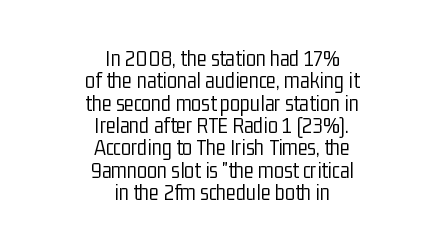
Centered paragraph, ragged on both sides. Each new line begins almost immediately beneath the previous one. In terms of letterspacing, this is plain default setting. This is not heavy type; no bold has been used. The letters stand upright; this is a roman face. Quick note: underline off.
